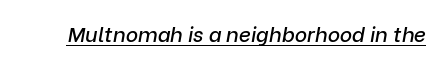
Q: Is the text italic (slanted)? A: Yes, it leans right by about 9 degrees.
Q: Is the text underlined? A: Yes.
Q: Is the spacing between letters normal or unusually wide? A: Normal.
